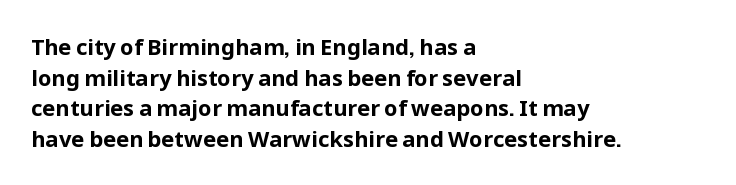
If you drew a line through each stem, it would be perfectly vertical. A normal amount of white space separates one row of letters from the next. Unmarked baselines from the first word to the last. Pretty heavy lettering here — definitely bold. The paragraph has a hard left edge and a soft right edge. These lines keep a tight, regular rhythm from letter to letter.
